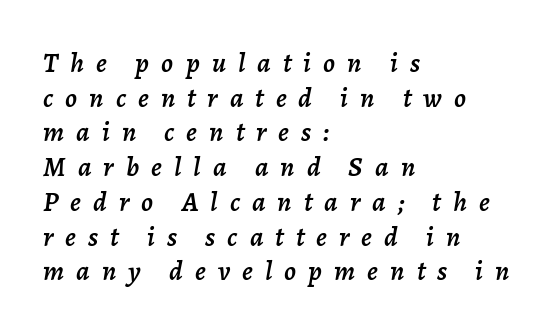
Q: Is the text italic (slanted)? A: Yes, it leans right by about 7 degrees.
Q: Is the text underlined? A: No.
Q: How is the paragraph aligned? A: Left-aligned.
Q: Is the spacing between letters normal or unusually wide? A: Unusually wide.
Q: Width (condensed, normal, or wide)? A: Normal.
Q: Stroke contrast? A: Low.
Q: x-height? A: Medium.
Q: Monospaced? A: No.
